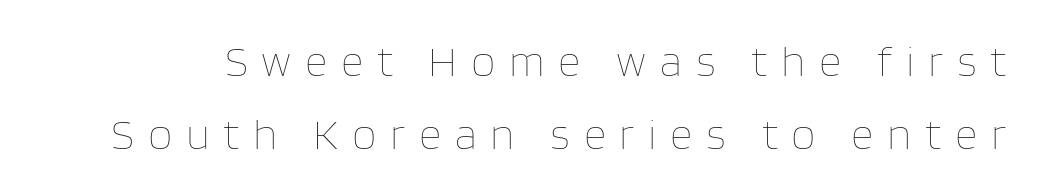
Q: Is the text bold? A: No.
Q: Is the text italic (slanted)? A: No, it is upright.
Q: Is the text underlined? A: No.
Q: Is the spacing between letters normal or unusually wide? A: Unusually wide.
Q: Is the spacing between lines tight, normal or loose? A: Normal.
Q: Width (condensed, normal, or wide)? A: Normal.
Q: Stroke contrast? A: Low.
Q: x-height? A: Large.
Q: Monospaced? A: No.
